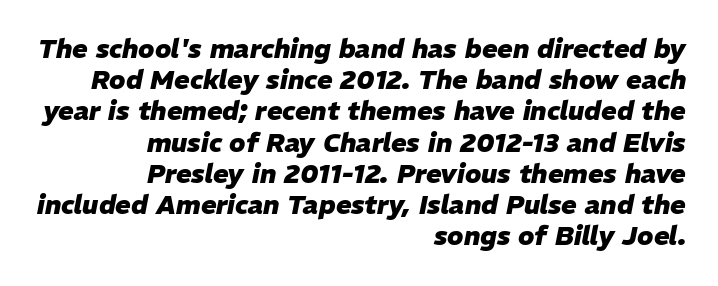
The image shows 26 px bold type, italic (leaning right); set right-aligned, line spacing 1.2x, normal letter spacing, not underlined.
